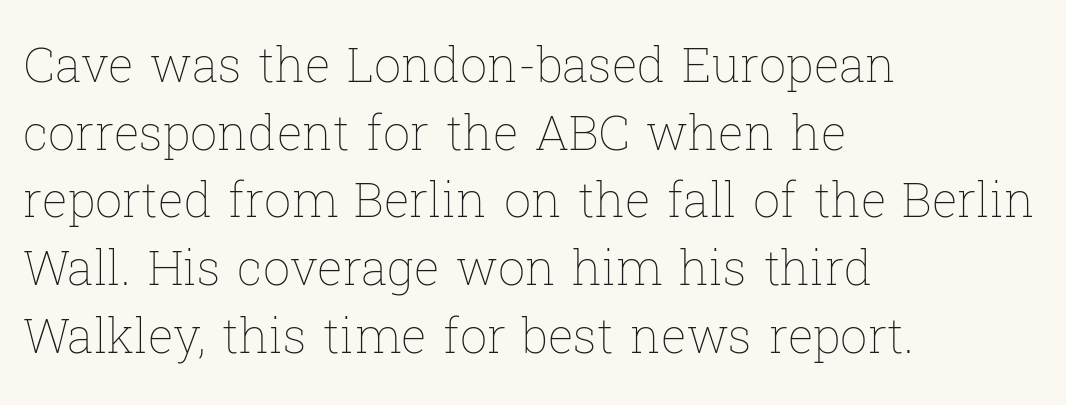
The image shows 48 px thin type, upright; set left-aligned, normal line spacing (1.41x), normal letter spacing, not underlined; low stroke contrast and a medium x-height.
